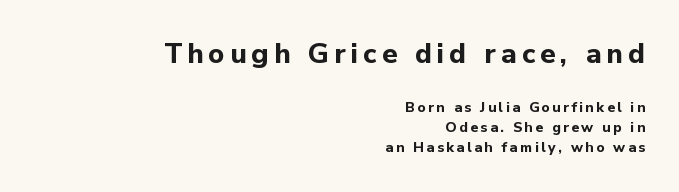
Is this a fixed-width face? No — the glyphs have proportional, varying widths. Its strokes are broad and dark, the hallmark of bold type. The passage is arranged like a letterhead date or caption credit — flush right. Underline: absent. Top chunk: large. Bottom chunk: small.
